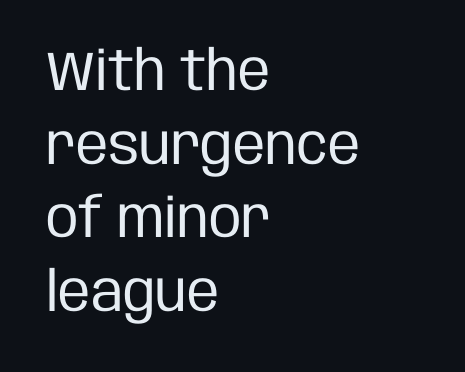
The image shows 55 px regular-weight, condensed sans-serif type, upright; set left-aligned, normal line spacing (1.34x), normal letter spacing, not underlined; low stroke contrast and a large x-height.
